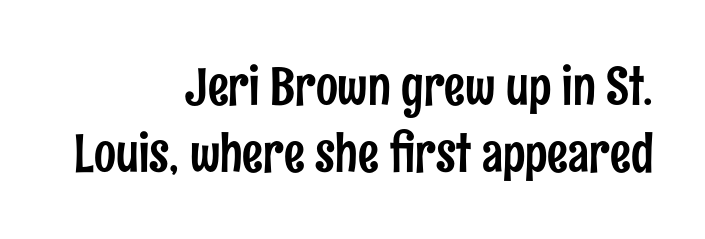
Q: Is the text italic (slanted)? A: No, it is upright.
Q: Is the typeface a serif or a sans-serif typeface? A: Sans-serif.
Q: Is the text underlined? A: No.
Q: How is the paragraph aligned? A: Right-aligned.
Q: Is the spacing between letters normal or unusually wide? A: Normal.
Q: Is the spacing between lines tight, normal or loose? A: Normal.
Q: Width (condensed, normal, or wide)? A: Condensed.
Q: Stroke contrast? A: Low.
Q: x-height? A: Medium.
Q: Monospaced? A: No.
